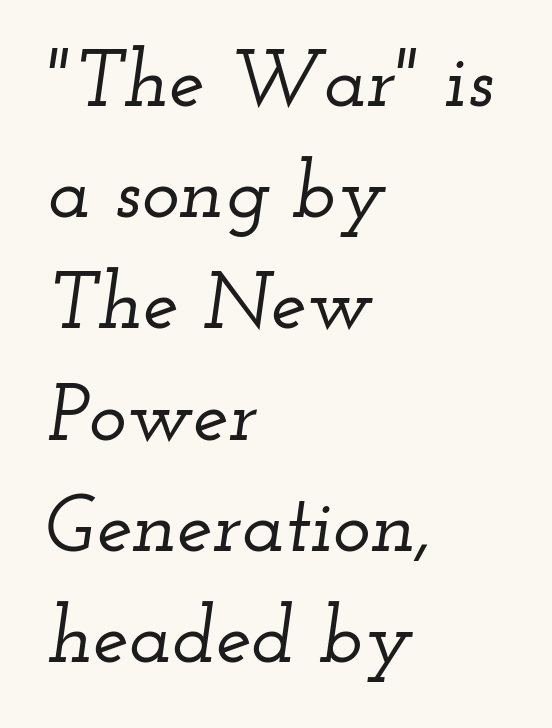
The image shows 80 px wide serif type, italic (leaning right); set left-aligned, normal line spacing (1.39x), normal letter spacing, not underlined; low stroke contrast and a small x-height.
